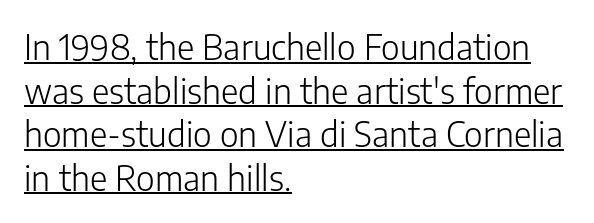
Q: Is the text bold? A: No.
Q: Is the text italic (slanted)? A: No, it is upright.
Q: Is the typeface a serif or a sans-serif typeface? A: Sans-serif.
Q: Is the text underlined? A: Yes.
Q: How is the paragraph aligned? A: Left-aligned.
Q: Is the spacing between letters normal or unusually wide? A: Normal.
Q: Is the spacing between lines tight, normal or loose? A: Normal.
Q: Width (condensed, normal, or wide)? A: Normal.
Q: Stroke contrast? A: Low.
Q: x-height? A: Medium.
Q: Monospaced? A: No.
